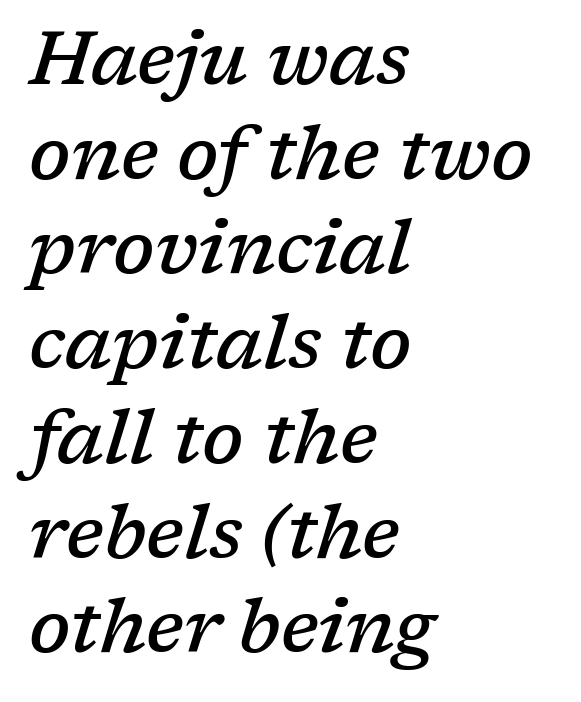
Q: Is the text bold? A: Semi-bold.
Q: Is the text italic (slanted)? A: Yes, it leans right by about 17 degrees.
Q: Is the typeface a serif or a sans-serif typeface? A: Serif.
Q: Is the text underlined? A: No.
Q: How is the paragraph aligned? A: Left-aligned.
Q: Is the spacing between letters normal or unusually wide? A: Normal.
Q: Is the spacing between lines tight, normal or loose? A: Normal.
Q: Width (condensed, normal, or wide)? A: Normal.
Q: Stroke contrast? A: Low.
Q: x-height? A: Medium.
Q: Monospaced? A: No.
